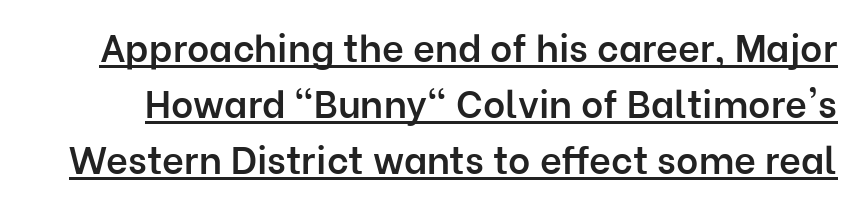
The image shows 38 px semibold sans-serif type, upright; set normal line spacing (1.48x), normal letter spacing, underlined; low stroke contrast and a medium x-height.
